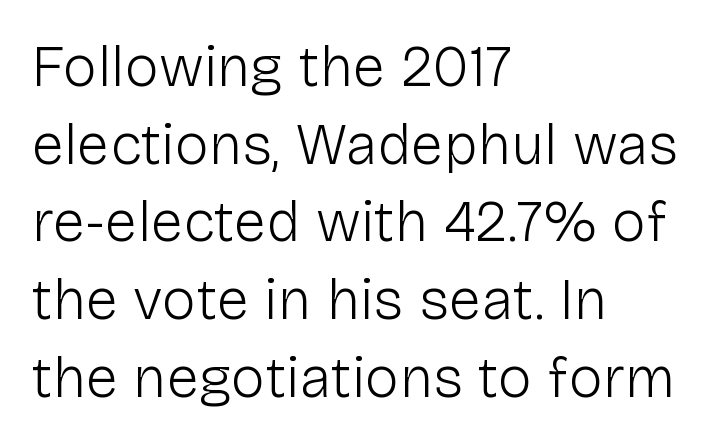
This rendering leaves character spacing at its baseline value. The passage shown stacks its lines at a standard gap. The rendering shows plain stroke endings on the letterforms — a sans-serif design. A student would call this left alignment; a typographer would say flush left, rag right. You could not count columns in this text — the font is proportionally spaced. Tall strokes in this sample are plumb rather than angled.
